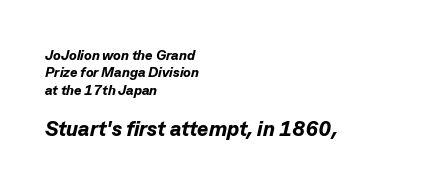
{"italic": "yes", "lean": "right", "slant_degrees": 13, "bold": "yes", "underline": "no", "align": "left", "line_spacing_ratio": 1.24, "letter_spacing": "normal", "letter_spacing_em": 0.0, "larger_block": "second", "size_ratio": 1.5, "glyph_px": 21}
